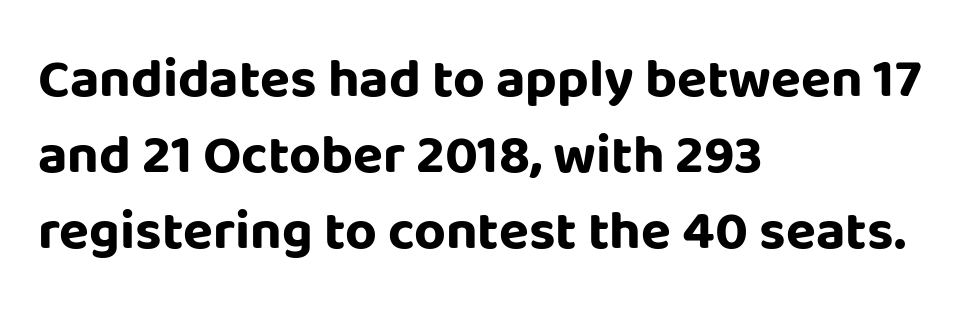
In terms of posture, this sample is upright. Visually the block forms a straight wall on the left and a jagged coastline on the right. Is there much room between lines? A standard amount, neither cramped nor airy. Descenders are the only things crossing below the line. The rendering uses natural spacing where letterforms have individual widths. Short note: letters normally spaced.
